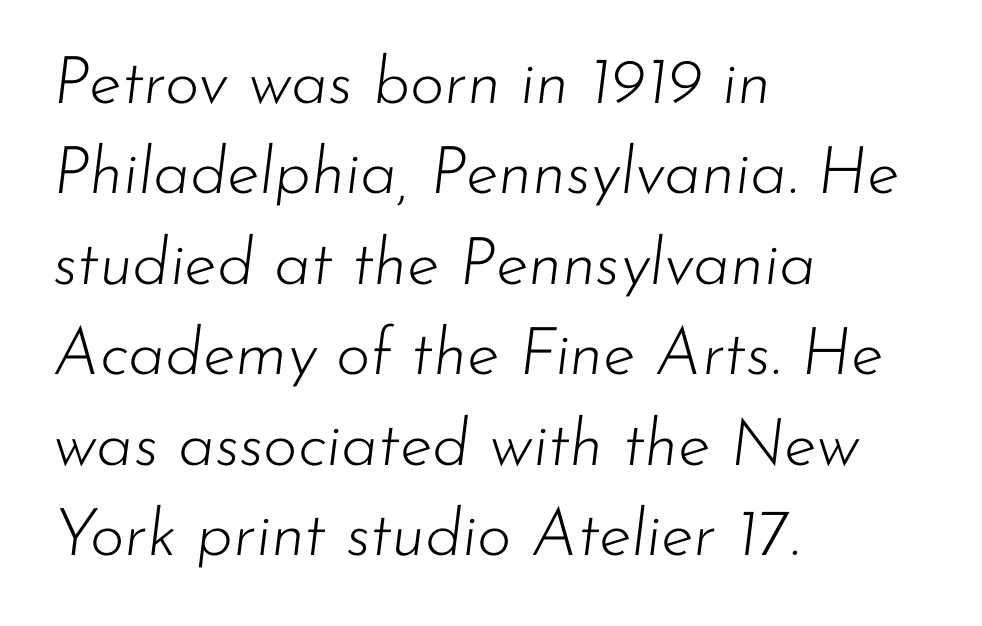
The image shows 66 px light type, italic (leaning right); set left-aligned, normal line spacing (1.37x), normal letter spacing, not underlined; low stroke contrast and a small x-height.
